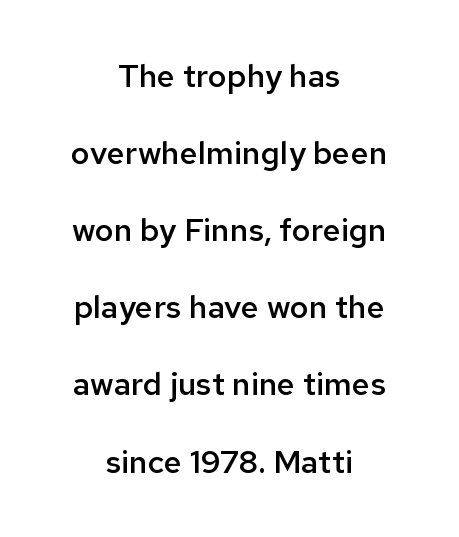
{"serif": "no", "italic": "no", "bold": "semi", "weight": "semibold", "width": "normal", "stroke_contrast": "low", "x_height": "medium", "monospaced": "no", "underline": "no", "align": "center", "line_spacing": "loose", "line_spacing_ratio": 2.41, "letter_spacing": "normal", "letter_spacing_em": 0.0, "glyph_px": 32}
